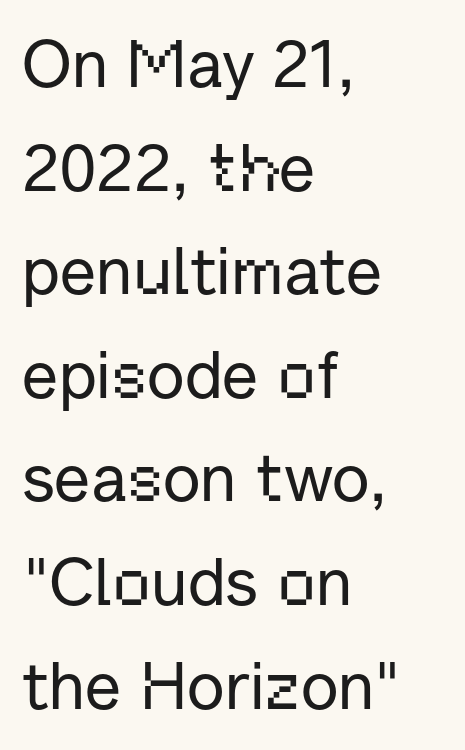
Q: Is the text italic (slanted)? A: No, it is upright.
Q: Is the typeface a serif or a sans-serif typeface? A: Sans-serif.
Q: Is the text underlined? A: No.
Q: How is the paragraph aligned? A: Left-aligned.
Q: Is the spacing between letters normal or unusually wide? A: Normal.
Q: Is the spacing between lines tight, normal or loose? A: Normal.
Q: Width (condensed, normal, or wide)? A: Normal.
Q: Stroke contrast? A: Low.
Q: x-height? A: Medium.
Q: Monospaced? A: No.
